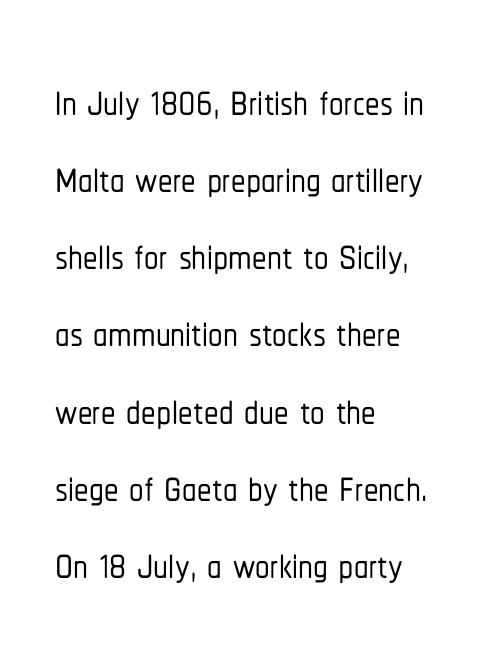
{"serif": "no", "italic": "no", "width": "condensed", "stroke_contrast": "low", "x_height": "medium", "monospaced": "no", "underline": "no", "align": "left", "line_spacing": "normal", "line_spacing_ratio": 1.33, "letter_spacing": "normal", "letter_spacing_em": 0.0, "glyph_px": 58}
